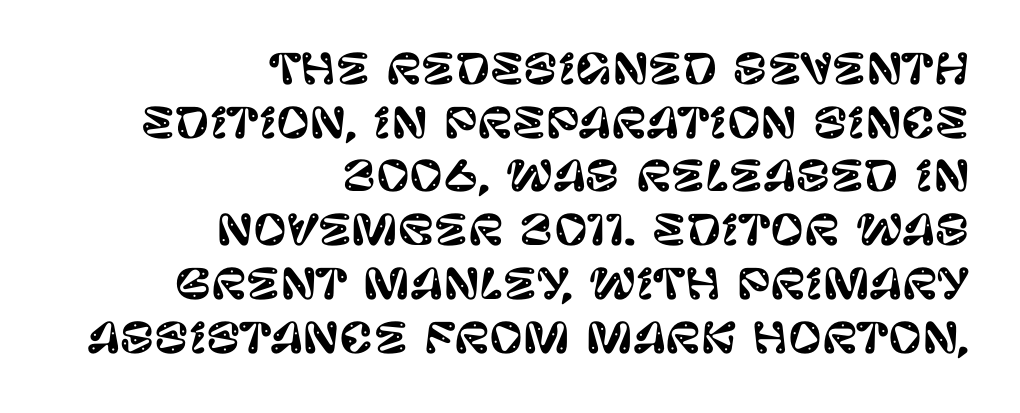
{"serif": "no", "width": "normal", "stroke_contrast": "low", "x_height": "large", "monospaced": "no", "underline": "no", "align": "right", "line_spacing": "normal", "line_spacing_ratio": 1.31, "letter_spacing": "normal", "letter_spacing_em": 0.0, "glyph_px": 41}
